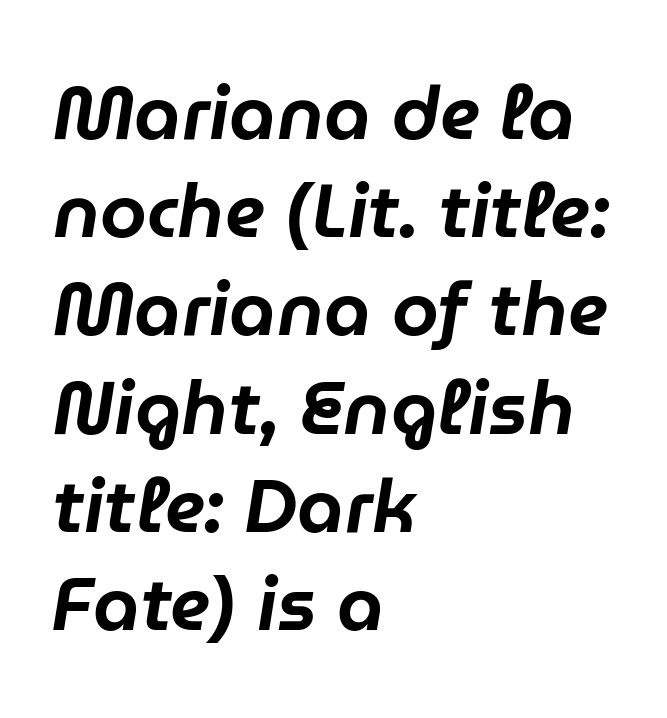
Q: Is the text italic (slanted)? A: Yes, it leans right by about 9 degrees.
Q: Is the text underlined? A: No.
Q: How is the paragraph aligned? A: Left-aligned.
Q: Is the spacing between letters normal or unusually wide? A: Normal.
Q: Is the spacing between lines tight, normal or loose? A: Normal.
Q: Width (condensed, normal, or wide)? A: Normal.
Q: Stroke contrast? A: Low.
Q: x-height? A: Medium.
Q: Monospaced? A: No.
